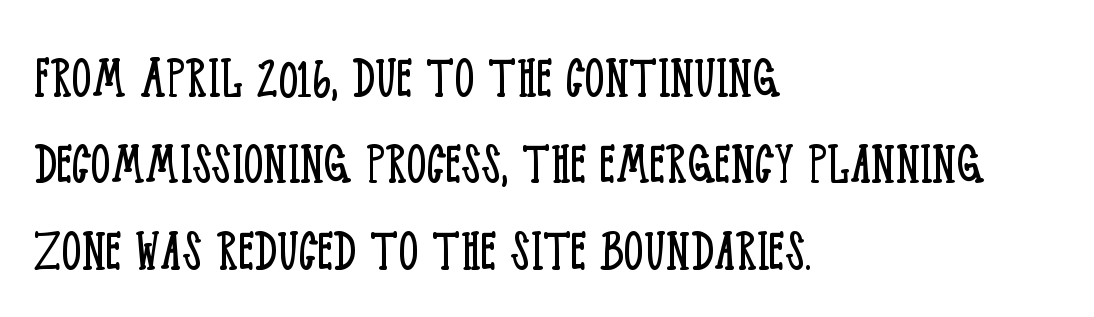
The image shows 63 px light, condensed serif type, upright; set left-aligned, normal line spacing (1.37x), normal letter spacing, not underlined; low stroke contrast and a large x-height.
